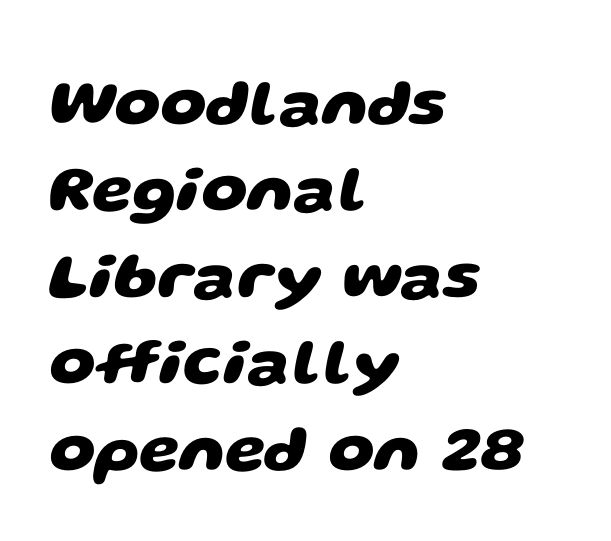
Observe the absence of serifs on each vertical stroke in this sample. Each glyph is drawn with heavy, bold strokes. The letterforms sit shoulder to shoulder at normal distance. Just letters on the line, the space beneath them empty. The setting favours the left margin, as ordinary paragraphs usually do.
